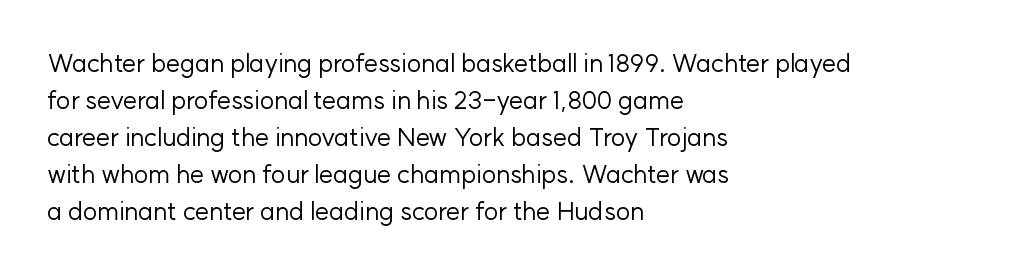
Q: Is the text bold? A: No.
Q: Is the text italic (slanted)? A: No, it is upright.
Q: Is the text underlined? A: No.
Q: How is the paragraph aligned? A: Left-aligned.
Q: Is the spacing between letters normal or unusually wide? A: Normal.
Q: Is the spacing between lines tight, normal or loose? A: Normal.
